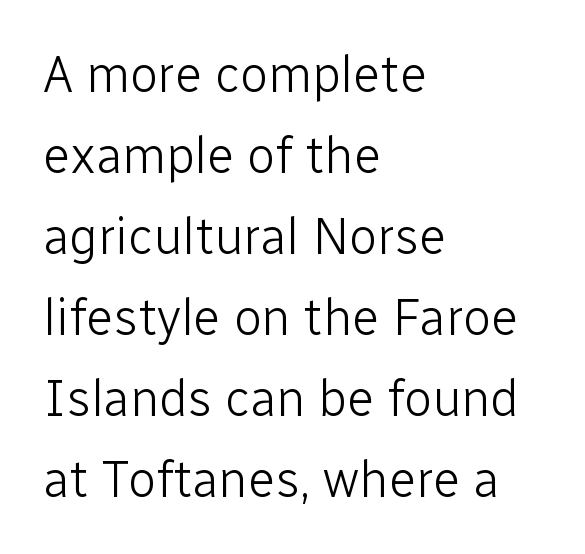
Q: Is the text bold? A: No.
Q: Is the text italic (slanted)? A: No, it is upright.
Q: Is the typeface a serif or a sans-serif typeface? A: Sans-serif.
Q: Is the text underlined? A: No.
Q: How is the paragraph aligned? A: Left-aligned.
Q: Is the spacing between letters normal or unusually wide? A: Normal.
Q: Is the spacing between lines tight, normal or loose? A: Normal.
Q: Width (condensed, normal, or wide)? A: Normal.
Q: Stroke contrast? A: Low.
Q: x-height? A: Medium.
Q: Monospaced? A: No.
